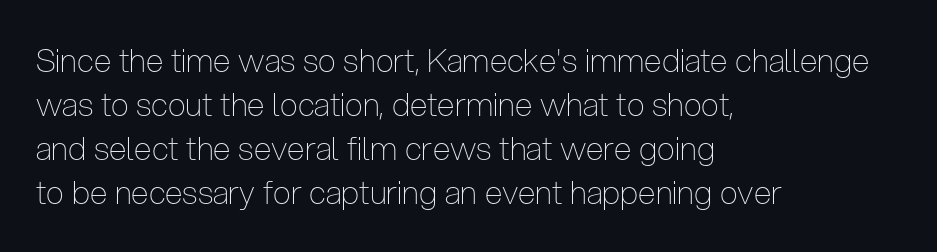
No italicization has been applied; the sample stays upright. Visually the block forms a straight wall on the left and a jagged coastline on the right. The letters carry no serifs — their stems end cleanly without finishing strokes. Proportional: the letters do not fall into vertical columns. Reading down the column, the eye jumps a familiar distance to each next line.
